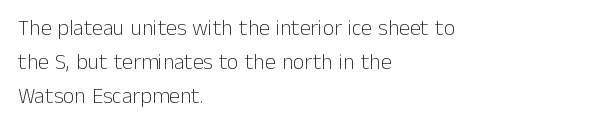
{"italic": "no", "bold": "no", "underline": "no", "align": "left", "line_spacing": "normal", "line_spacing_ratio": 1.55, "letter_spacing": "normal", "letter_spacing_em": 0.0, "glyph_px": 22}
